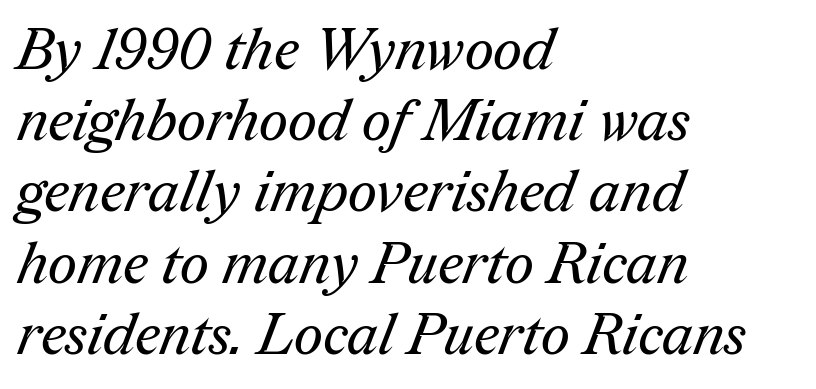
Observe the serifs anchoring each vertical stroke in this sample. Rule under the text: the space is simply empty. The lines in this sample share a left origin and differ only in where they stop. Note the varied advance widths — an 'i' is clearly narrower than an 'm'. Honestly, the letter spacing is just normal — you wouldn't notice it. No chunkiness to these letters — they're not bold.
